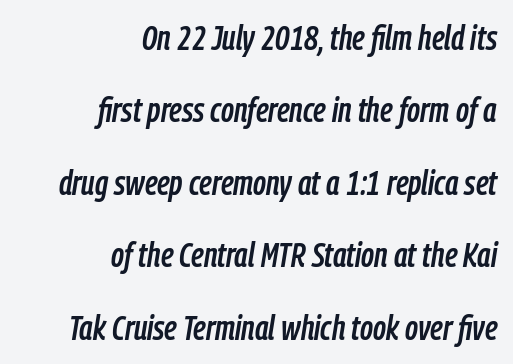
Line endings align vertically; line beginnings do not. Caption: standard tracking, unaltered. Descender tails drop into unmarked territory. Every character sits at an angle, as italics do. These lines are rendered in a variable-pitch font. Vertically, the passage feels expansive, rows floating well apart.
